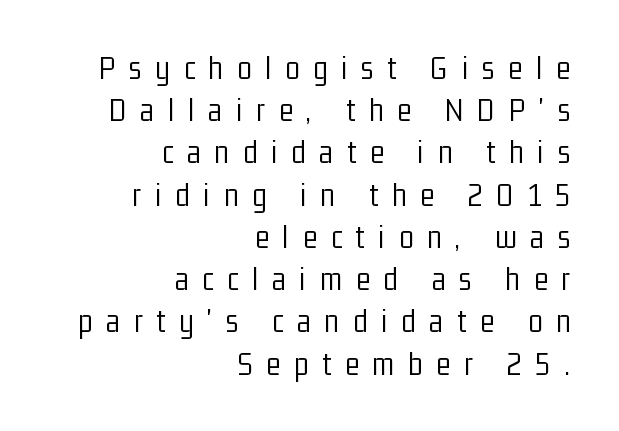
The image shows 33 px light, condensed sans-serif type, upright; set right-aligned, normal line spacing (1.28x), unusually wide letter spacing (+0.42 em), not underlined; low stroke contrast and a medium x-height.
